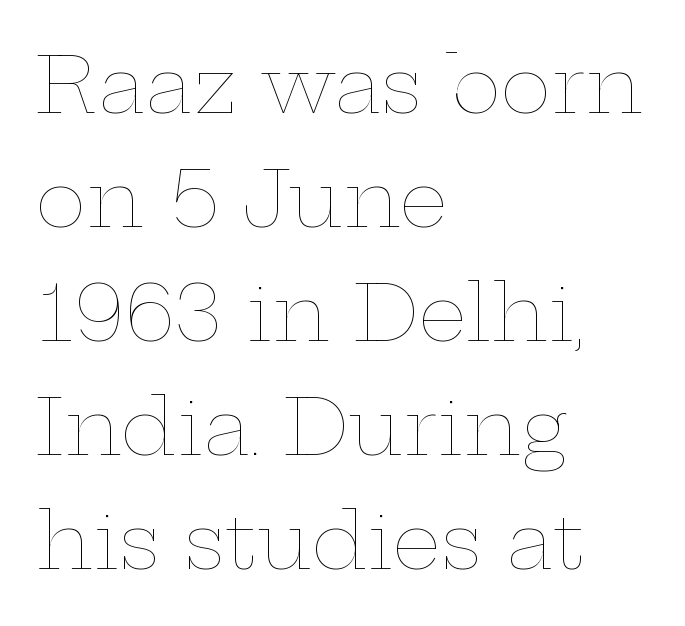
Each letter keeps its own natural width here, so spacing adapts to shape. Plain, unruled lines of type. The letterforms sit at book weight or below. Typeset ragged right — the left edge is the straight one. The space between consecutive lines is moderate. Every character sits straight up, as roman type does.
